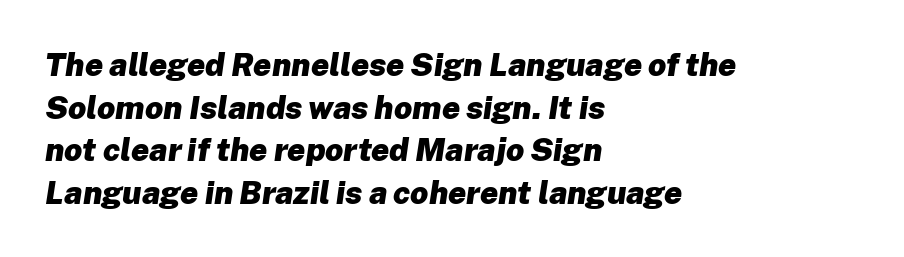
{"italic": "yes", "lean": "right", "slant_degrees": 8, "bold": "yes", "weight": "heavy", "width": "normal", "stroke_contrast": "low", "x_height": "medium", "monospaced": "no", "underline": "no", "align": "left", "line_spacing": "normal", "line_spacing_ratio": 1.33, "letter_spacing": "normal", "letter_spacing_em": 0.0, "glyph_px": 32}
